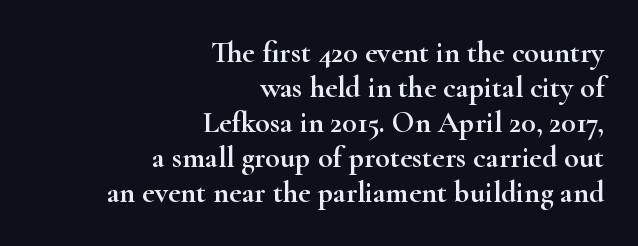
{"serif": "yes", "italic": "no", "width": "wide", "stroke_contrast": "high", "x_height": "small", "monospaced": "no", "underline": "no", "align": "right", "line_spacing_ratio": 1.17, "letter_spacing": "normal", "letter_spacing_em": 0.0, "glyph_px": 30}
